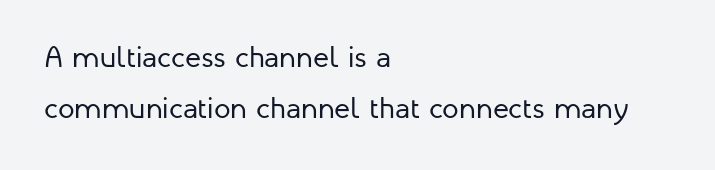
Q: Is the text bold? A: No.
Q: Is the text italic (slanted)? A: No, it is upright.
Q: Is the typeface a serif or a sans-serif typeface? A: Sans-serif.
Q: Is the text underlined? A: No.
Q: How is the paragraph aligned? A: Left-aligned.
Q: Is the spacing between letters normal or unusually wide? A: Normal.
Q: Is the spacing between lines tight, normal or loose? A: Normal.
Q: Width (condensed, normal, or wide)? A: Normal.
Q: Stroke contrast? A: Low.
Q: x-height? A: Medium.
Q: Monospaced? A: No.
